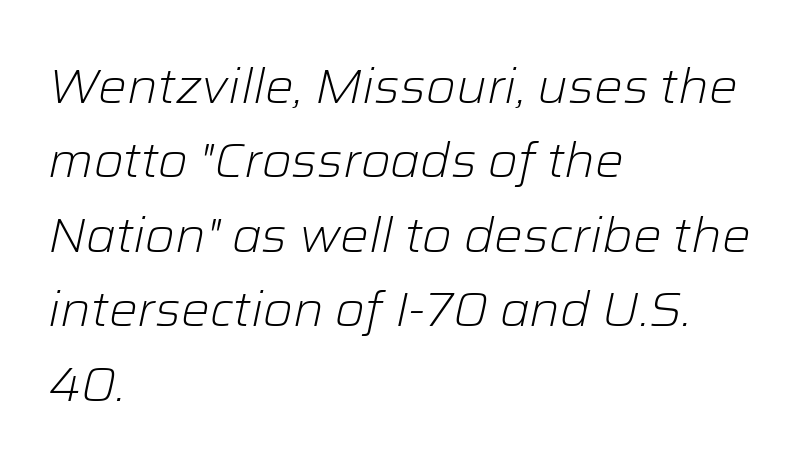
Q: Is the text bold? A: No.
Q: Is the text italic (slanted)? A: Yes, it leans right by about 12 degrees.
Q: Is the text underlined? A: No.
Q: How is the paragraph aligned? A: Left-aligned.
Q: Is the spacing between letters normal or unusually wide? A: Normal.
Q: Is the spacing between lines tight, normal or loose? A: Normal.
Q: Width (condensed, normal, or wide)? A: Normal.
Q: Stroke contrast? A: Low.
Q: x-height? A: Medium.
Q: Monospaced? A: No.
